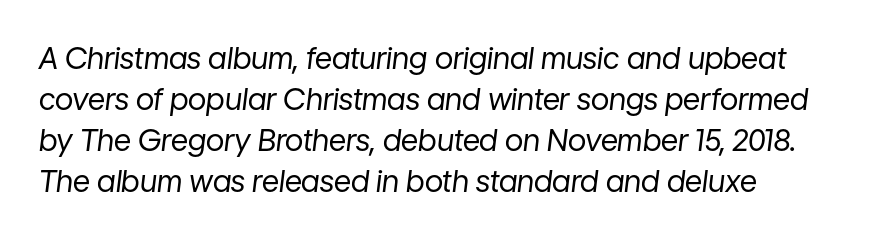
Q: Is the text bold? A: No.
Q: Is the text italic (slanted)? A: Yes, it leans right by about 7 degrees.
Q: Is the text underlined? A: No.
Q: How is the paragraph aligned? A: Left-aligned.
Q: Is the spacing between letters normal or unusually wide? A: Normal.
Q: Is the spacing between lines tight, normal or loose? A: Normal.
Q: Width (condensed, normal, or wide)? A: Normal.
Q: Stroke contrast? A: Low.
Q: x-height? A: Medium.
Q: Monospaced? A: No.
